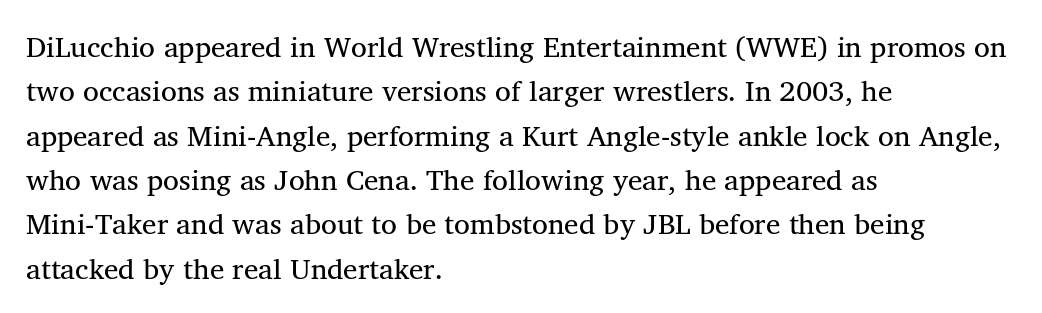
Q: Is the text bold? A: No.
Q: Is the typeface a serif or a sans-serif typeface? A: Serif.
Q: Is the text underlined? A: No.
Q: How is the paragraph aligned? A: Left-aligned.
Q: Is the spacing between letters normal or unusually wide? A: Normal.
Q: Is the spacing between lines tight, normal or loose? A: Normal.
Q: Width (condensed, normal, or wide)? A: Normal.
Q: Stroke contrast? A: Medium.
Q: x-height? A: Medium.
Q: Monospaced? A: No.
